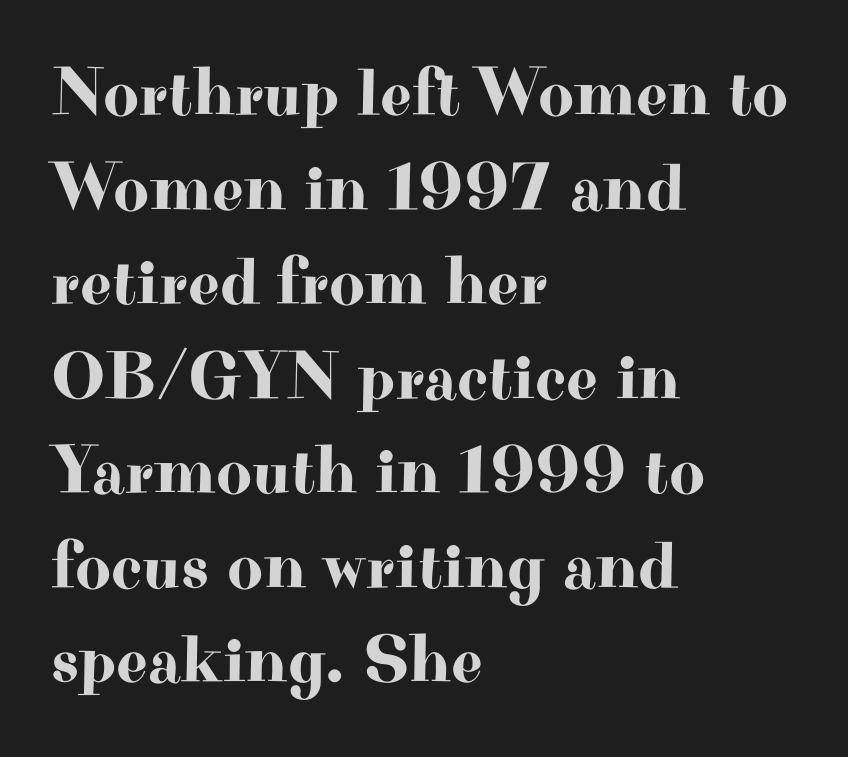
The designer left line spacing at the default. The ragged edge is on the right, which tells us the setting is flush left. Note the varied advance widths — an 'i' is clearly narrower than an 'm'. Each row of text sits above clean, open space.
